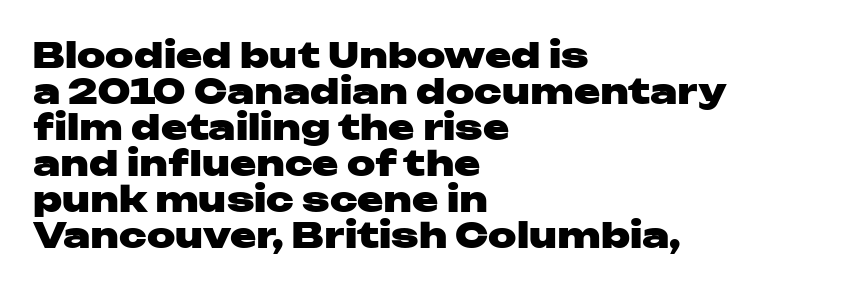
{"serif": "no", "italic": "no", "bold": "yes", "weight": "heavy", "width": "wide", "stroke_contrast": "low", "x_height": "medium", "monospaced": "no", "underline": "no", "align": "left", "line_spacing": "tight", "line_spacing_ratio": 1.03, "letter_spacing": "normal", "letter_spacing_em": 0.0, "glyph_px": 35}
